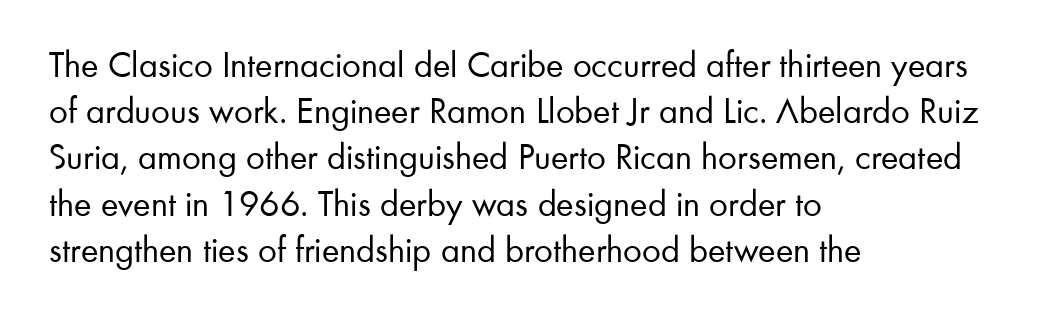
{"serif": "no", "italic": "no", "bold": "no", "weight": "regular", "width": "normal", "stroke_contrast": "low", "x_height": "small", "monospaced": "no", "underline": "no", "align": "left", "line_spacing": "normal", "line_spacing_ratio": 1.25, "letter_spacing": "normal", "letter_spacing_em": 0.0, "glyph_px": 37}
